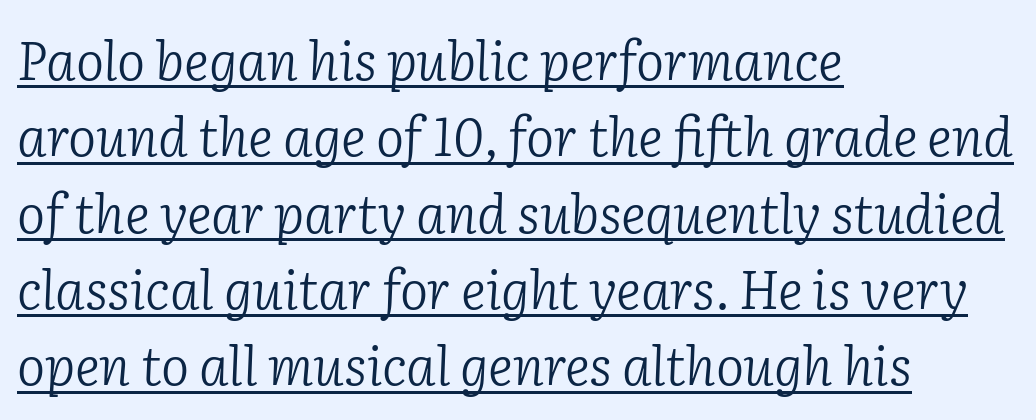
Q: Is the text bold? A: No.
Q: Is the text italic (slanted)? A: Yes, it leans right by about 2 degrees.
Q: Is the typeface a serif or a sans-serif typeface? A: Serif.
Q: Is the text underlined? A: Yes.
Q: How is the paragraph aligned? A: Left-aligned.
Q: Is the spacing between letters normal or unusually wide? A: Normal.
Q: Is the spacing between lines tight, normal or loose? A: Normal.
Q: Width (condensed, normal, or wide)? A: Normal.
Q: Stroke contrast? A: Low.
Q: x-height? A: Medium.
Q: Monospaced? A: No.
